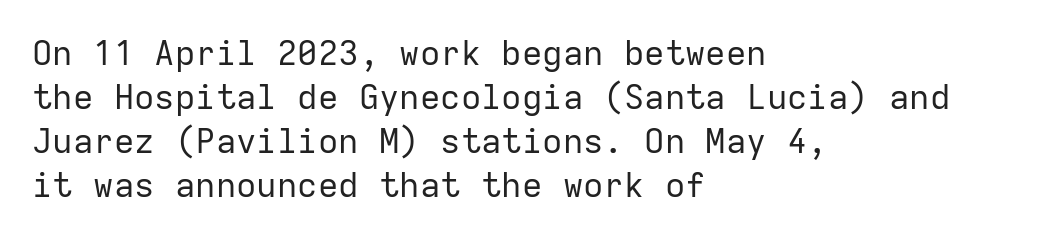
The image shows 34 px regular-weight sans-serif type, upright, monospaced; set left-aligned, normal line spacing (1.29x), normal letter spacing, not underlined; low stroke contrast and a medium x-height.
